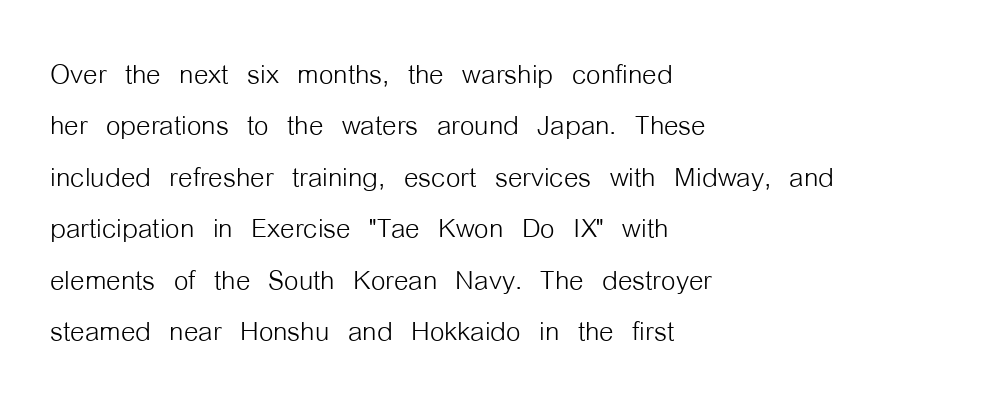
{"serif": "no", "italic": "no", "bold": "no", "weight": "light", "width": "condensed", "stroke_contrast": "low", "x_height": "medium", "monospaced": "no", "underline": "no", "align": "left", "line_spacing": "normal", "line_spacing_ratio": 1.39, "letter_spacing": "normal", "letter_spacing_em": 0.0, "glyph_px": 37}
